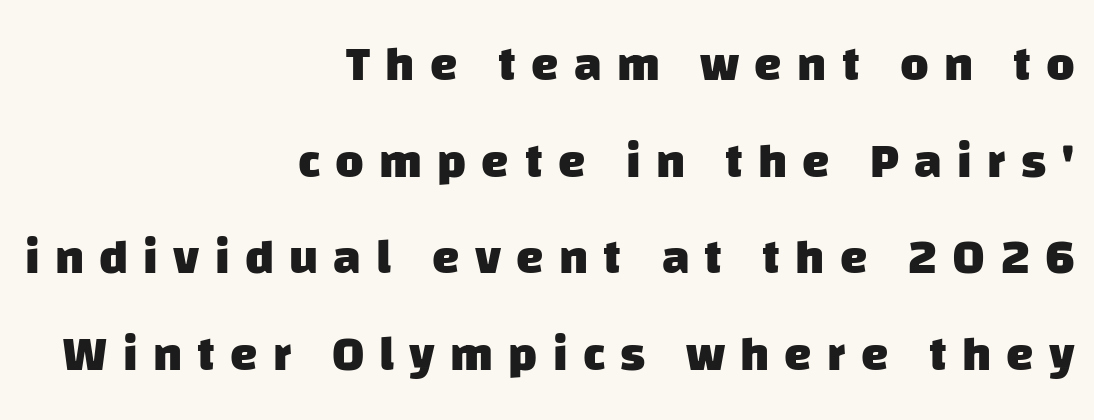
Q: Is the text bold? A: Yes.
Q: Is the typeface a serif or a sans-serif typeface? A: Sans-serif.
Q: Is the text underlined? A: No.
Q: How is the paragraph aligned? A: Right-aligned.
Q: Is the spacing between letters normal or unusually wide? A: Unusually wide.
Q: Is the spacing between lines tight, normal or loose? A: Loose.
Q: Width (condensed, normal, or wide)? A: Normal.
Q: Stroke contrast? A: Low.
Q: x-height? A: Large.
Q: Monospaced? A: No.
